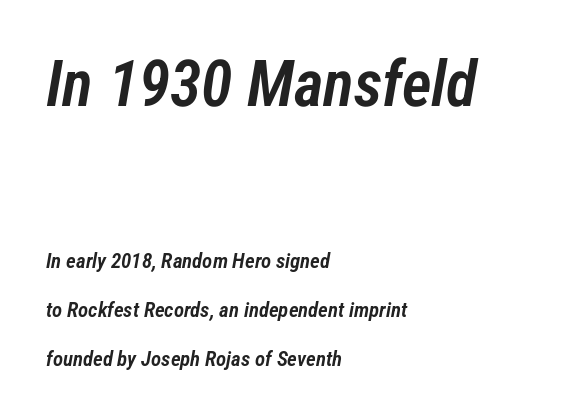
The rendering anchors every line to the left-hand side. Nobody touched the tracking dial on this one. Designer's note — italics engaged. The face used here appears at its bigger size in the upper chunk. The face used here is proportionally spaced, like ordinary book or web type.
